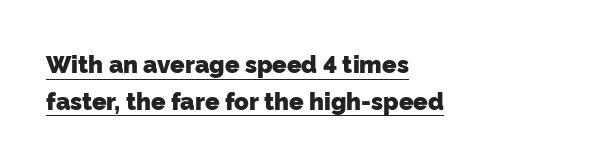
The image shows 24 px bold type; set left-aligned, normal line spacing (1.54x), normal letter spacing, underlined.
